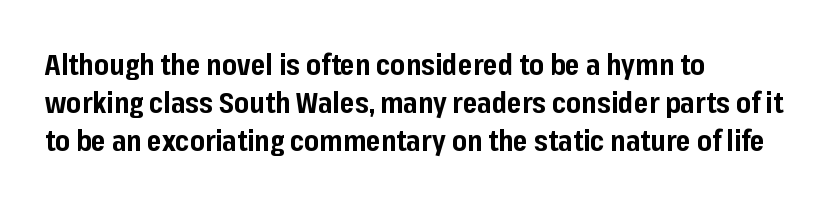
{"serif": "no", "italic": "no", "bold": "yes", "weight": "bold", "width": "normal", "stroke_contrast": "low", "x_height": "medium", "monospaced": "no", "underline": "no", "align": "left", "line_spacing": "normal", "line_spacing_ratio": 1.35, "letter_spacing": "normal", "letter_spacing_em": 0.0, "glyph_px": 28}
